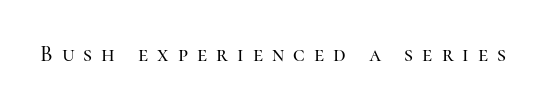
{"italic": "no", "underline": "no", "letter_spacing": "wide", "letter_spacing_em": 0.41, "glyph_px": 22}
